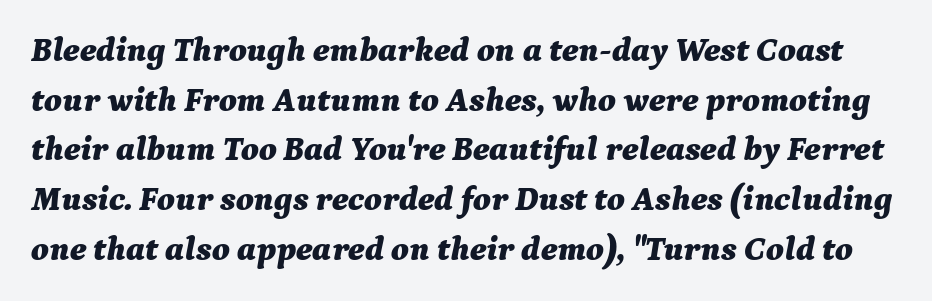
The image shows 34 px bold type, italic (leaning right); set normal line spacing (1.46x), normal letter spacing, not underlined; medium stroke contrast and a medium x-height.
